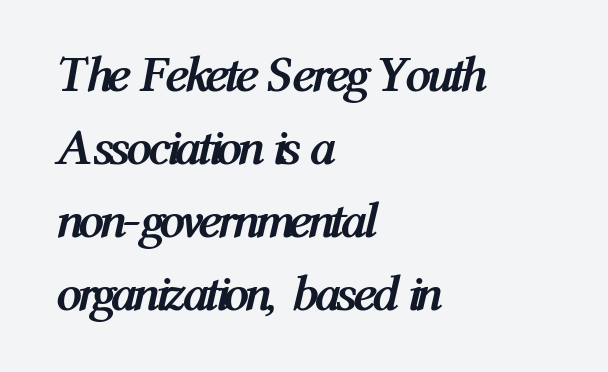
Do the characters align in a grid? No, the font is proportional. The space between consecutive lines is moderate. Every letter is thick-stroked: bold, no question. The specimen omits any rule beneath the text block's lines.
